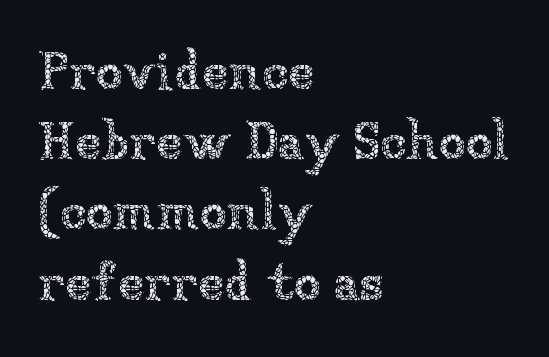
{"italic": "no", "bold": "no", "weight": "thin", "width": "normal", "stroke_contrast": "low", "x_height": "medium", "monospaced": "no", "underline": "no", "align": "left", "line_spacing": "normal", "line_spacing_ratio": 1.3, "letter_spacing": "normal", "letter_spacing_em": 0.0, "glyph_px": 54}
